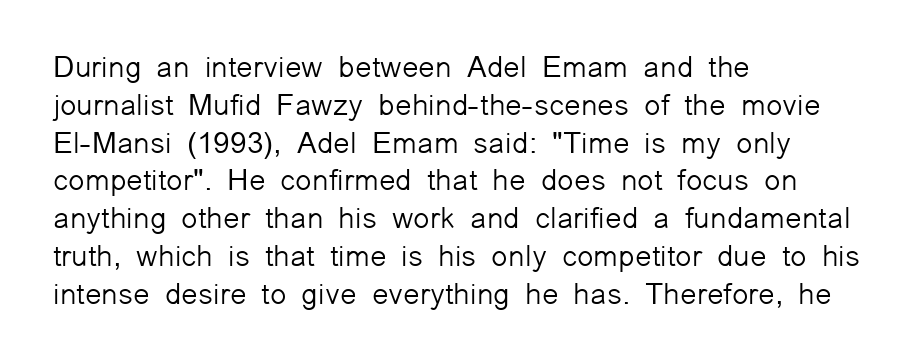
The image shows 30 px light sans-serif type, upright; set left-aligned, normal line spacing (1.26x), normal letter spacing, not underlined; low stroke contrast and a medium x-height.
